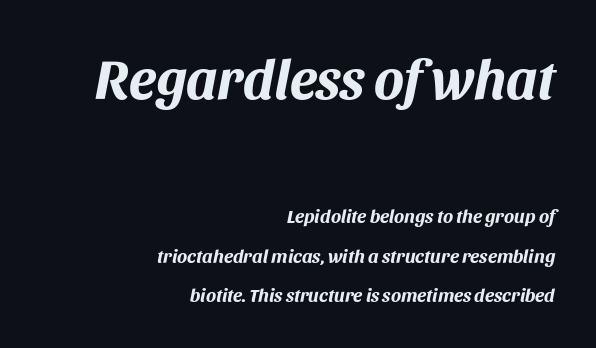
{"italic": "yes", "lean": "right", "slant_degrees": 11, "bold": "yes", "weight": "bold", "width": "normal", "stroke_contrast": "medium", "x_height": "large", "monospaced": "no", "underline": "no", "align": "right", "line_spacing": "loose", "line_spacing_ratio": 2.09, "letter_spacing": "normal", "letter_spacing_em": 0.0, "larger_block": "first", "size_ratio": 2.95, "glyph_px": 56}
